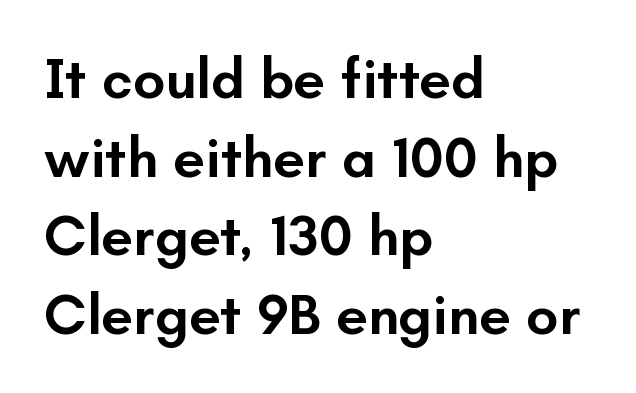
Q: Is the text bold? A: Semi-bold.
Q: Is the text italic (slanted)? A: No, it is upright.
Q: Is the typeface a serif or a sans-serif typeface? A: Sans-serif.
Q: Is the text underlined? A: No.
Q: How is the paragraph aligned? A: Left-aligned.
Q: Is the spacing between letters normal or unusually wide? A: Normal.
Q: Is the spacing between lines tight, normal or loose? A: Normal.
Q: Width (condensed, normal, or wide)? A: Normal.
Q: Stroke contrast? A: Low.
Q: x-height? A: Small.
Q: Monospaced? A: No.
